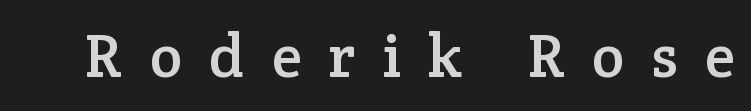
Q: Is the text italic (slanted)? A: No, it is upright.
Q: Is the typeface a serif or a sans-serif typeface? A: Serif.
Q: Is the text underlined? A: No.
Q: Is the spacing between letters normal or unusually wide? A: Unusually wide.
Q: Width (condensed, normal, or wide)? A: Normal.
Q: Stroke contrast? A: Low.
Q: x-height? A: Medium.
Q: Monospaced? A: No.
